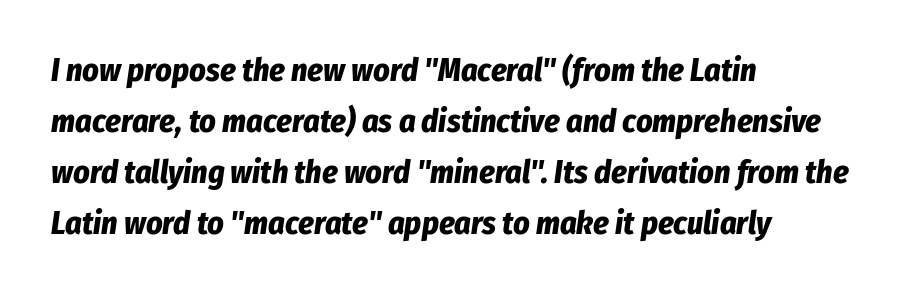
The image shows 32 px bold, condensed type, italic (leaning right); set left-aligned, normal line spacing (1.59x), normal letter spacing, not underlined; low stroke contrast and a medium x-height.
